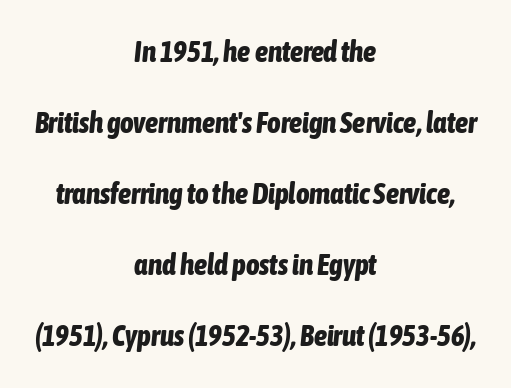
Q: Is the text bold? A: Yes.
Q: Is the text italic (slanted)? A: Yes, it leans right by about 6 degrees.
Q: Is the text underlined? A: No.
Q: How is the paragraph aligned? A: Centered.
Q: Is the spacing between letters normal or unusually wide? A: Normal.
Q: Is the spacing between lines tight, normal or loose? A: Loose.
Q: Width (condensed, normal, or wide)? A: Condensed.
Q: Stroke contrast? A: Low.
Q: x-height? A: Medium.
Q: Monospaced? A: No.
